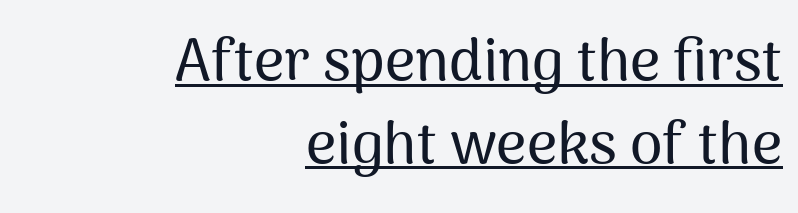
Q: Is the text italic (slanted)? A: No, it is upright.
Q: Is the typeface a serif or a sans-serif typeface? A: Sans-serif.
Q: Is the text underlined? A: Yes.
Q: How is the paragraph aligned? A: Right-aligned.
Q: Is the spacing between letters normal or unusually wide? A: Normal.
Q: Is the spacing between lines tight, normal or loose? A: Normal.
Q: Width (condensed, normal, or wide)? A: Normal.
Q: Stroke contrast? A: Medium.
Q: x-height? A: Medium.
Q: Monospaced? A: No.
